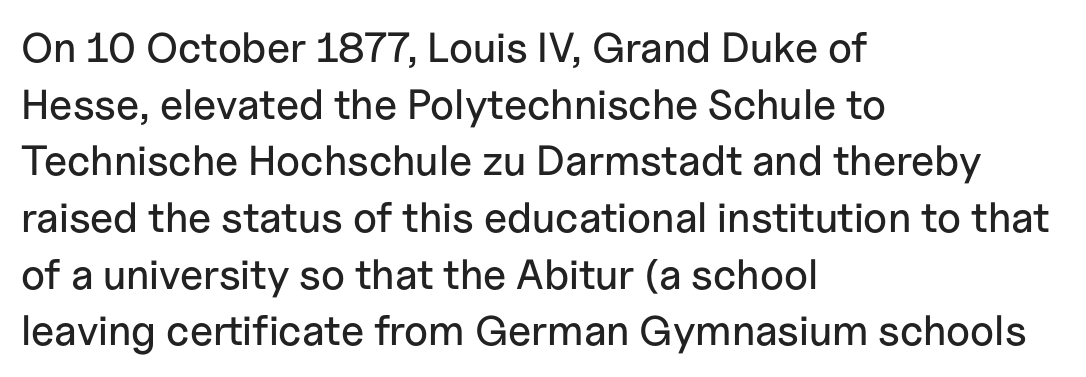
The space beneath each line is pristine and unruled. Unlike a traditional serif, this face leaves its strokes unadorned. Ordinary non-slanted type is in use. Leading: standard. The face used here is proportionally spaced, like ordinary book or web type. Honestly, the letter spacing is just normal — you wouldn't notice it.
